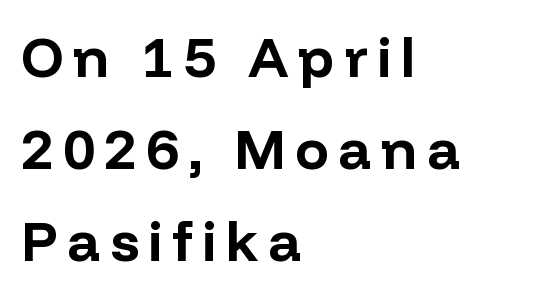
{"serif": "no", "italic": "no", "bold": "yes", "weight": "bold", "width": "normal", "stroke_contrast": "low", "x_height": "medium", "monospaced": "no", "underline": "no", "align": "left", "line_spacing": "normal", "line_spacing_ratio": 1.64, "glyph_px": 56}
